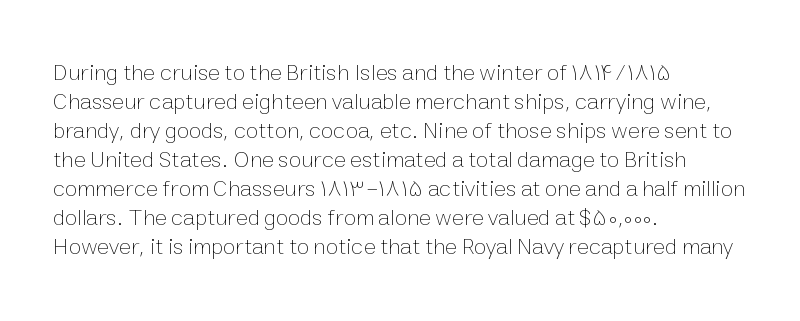
{"italic": "no", "bold": "no", "underline": "no", "align": "left", "line_spacing": "normal", "line_spacing_ratio": 1.26, "letter_spacing": "normal", "letter_spacing_em": 0.0, "glyph_px": 23}
